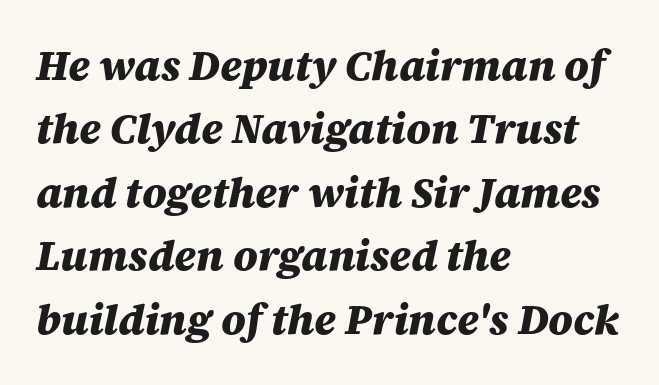
The image shows 42 px heavy type, italic (leaning right); set left-aligned, normal line spacing (1.51x), normal letter spacing, not underlined; medium stroke contrast and a large x-height.
